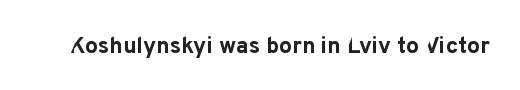
The image shows 23 px bold type, upright; set normal letter spacing, not underlined.
